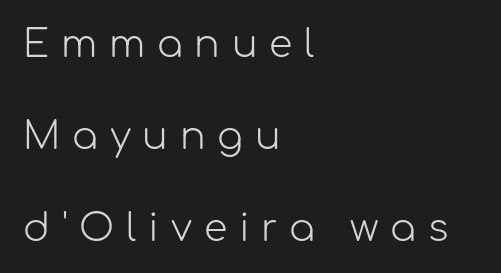
Character widths vary here, with narrow letters taking less room than wide ones. Is the letter spacing exaggerated? Yes — the characters are pushed far apart. The typesetter chose a ragged-right arrangement here. Notice how the stems are strictly vertical — no italics here. Leading is clearly above the norm, producing a sparse column.
